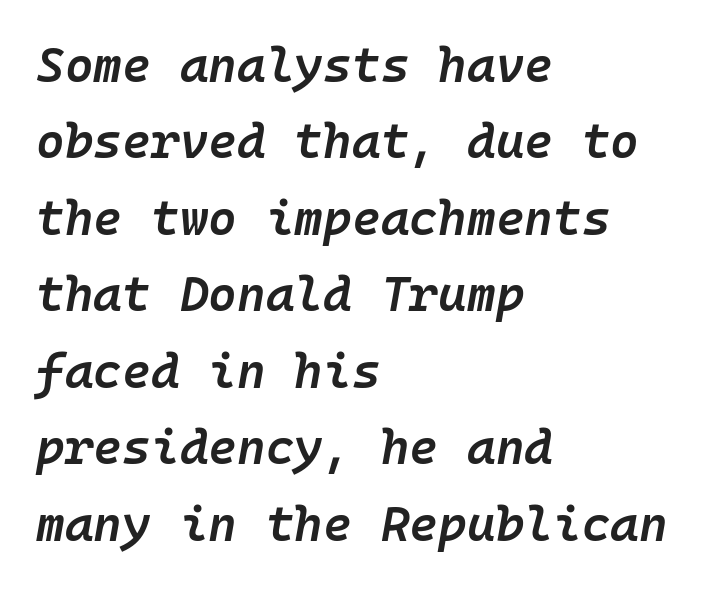
The letters sit at their default tracking, neither squeezed nor spread. Typeset ragged right — the left edge is the straight one. Is the type slanted? Yes — the strokes lean at a clear angle. Monospaced: the letters line up in strict vertical columns. The rows are spaced the way most documents space them.
